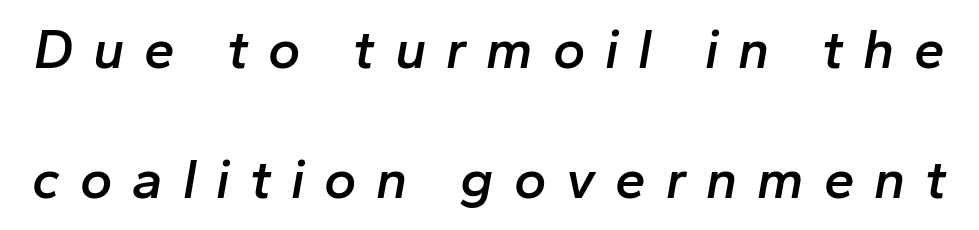
The image shows 55 px semibold type, italic (leaning right); set loose line spacing (2.37x), unusually wide letter spacing (+0.36 em), not underlined; low stroke contrast and a medium x-height.
